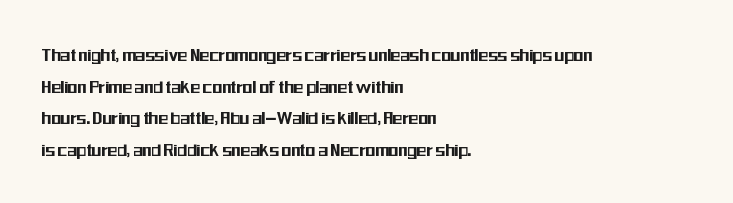
The image shows 20 px text type, upright; set left-aligned, normal line spacing (1.58x), normal letter spacing, not underlined.
